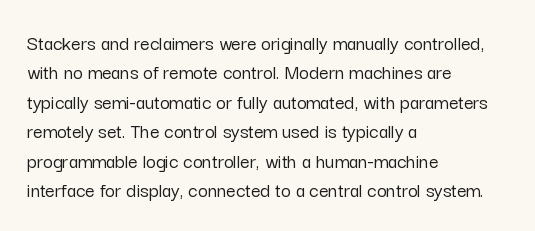
The image shows 21 px text type, upright; set left-aligned, normal line spacing (1.4x), normal letter spacing, not underlined.
